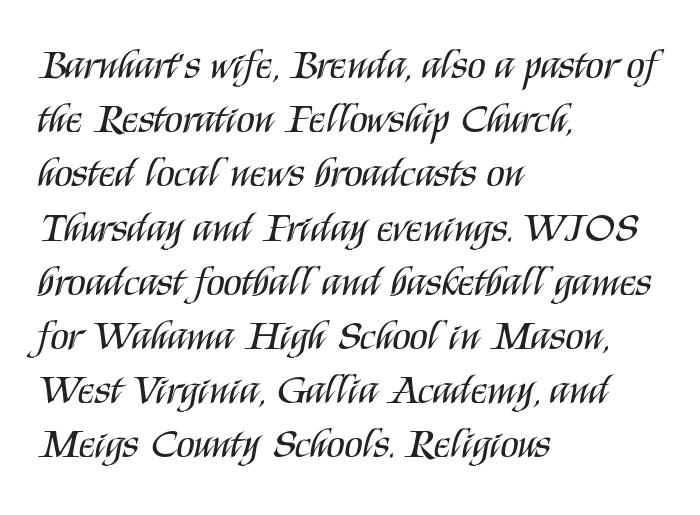
The face used here is rendered with its standard letterfit. These lines stack with their left ends in a neat column. Is this a fixed-width face? No — the glyphs have proportional, varying widths.
